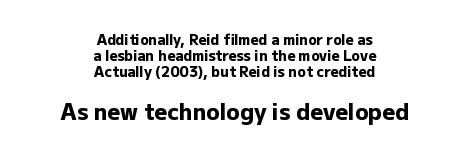
The image shows 22 px bold type, upright; set centered, tight line spacing (1.15x), normal letter spacing, not underlined; the second (bottom) block is 1.57x larger.
